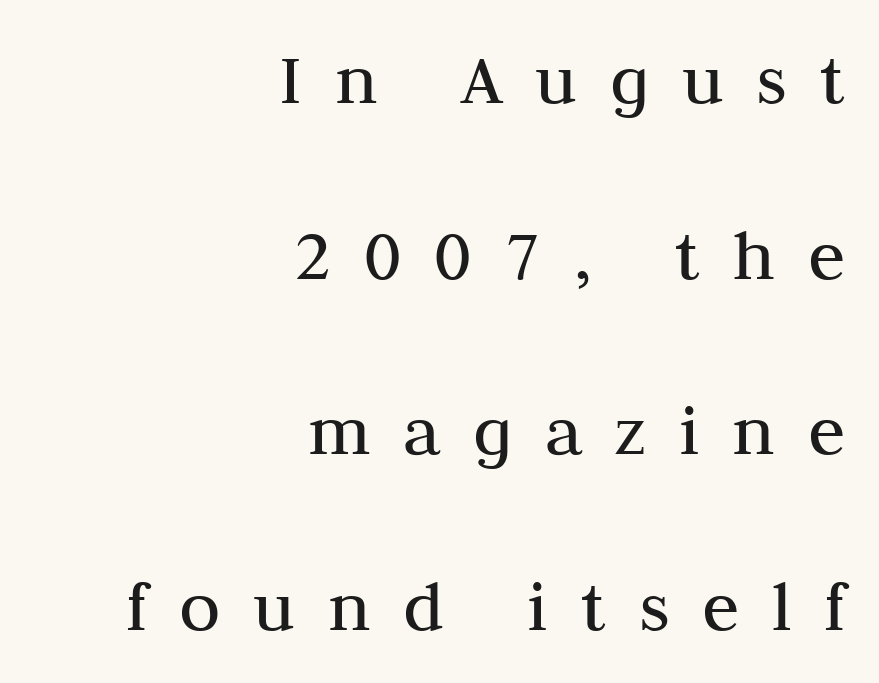
{"serif": "yes", "italic": "no", "bold": "no", "weight": "regular", "width": "normal", "stroke_contrast": "medium", "x_height": "medium", "monospaced": "no", "underline": "no", "align": "right", "line_spacing": "loose", "line_spacing_ratio": 2.31, "letter_spacing": "wide", "letter_spacing_em": 0.43, "glyph_px": 76}
